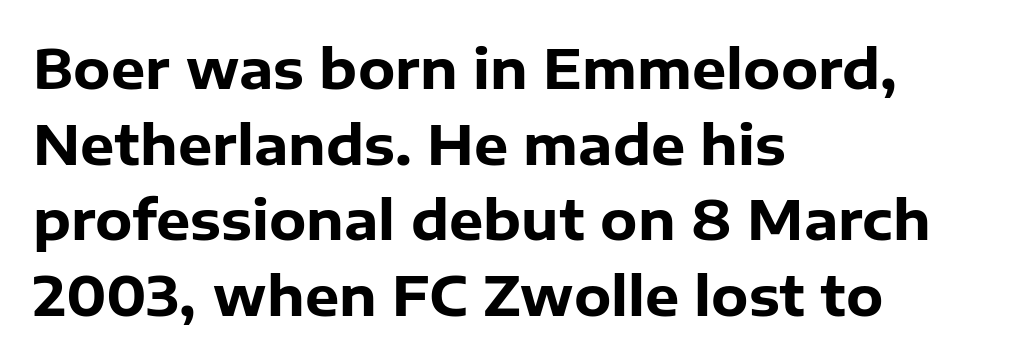
Weight check: bold — yes, fully. Nobody drew a line under any word here. These lines are rendered in a variable-pitch font. Observe the ordinary spacing: letters are neighbours, not strangers.
